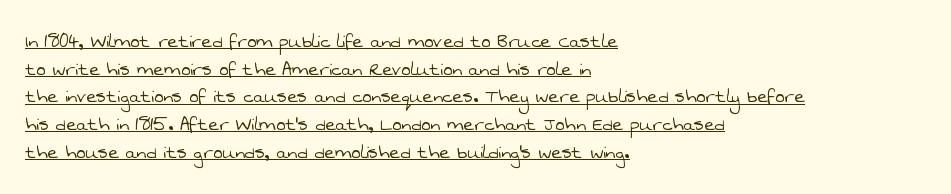
The image shows 22 px text type; set left-aligned, normal line spacing (1.26x), normal letter spacing, underlined.
